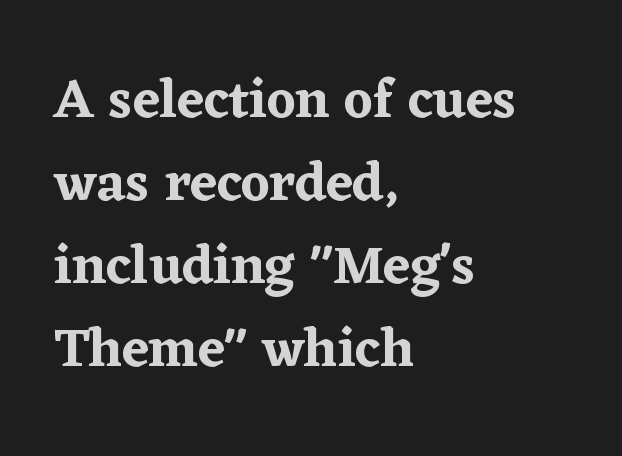
Leading matches the norm, producing a regular column. Layout note: lines flush left. Type without underlining. A typesetter would call this zero additional tracking. Looks like regular typesetting: each glyph gets only the width it needs.
